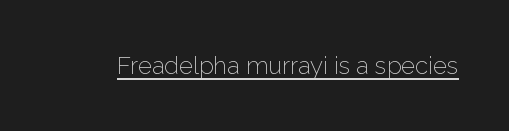
The image shows 24 px text type, upright; set normal letter spacing, underlined.
